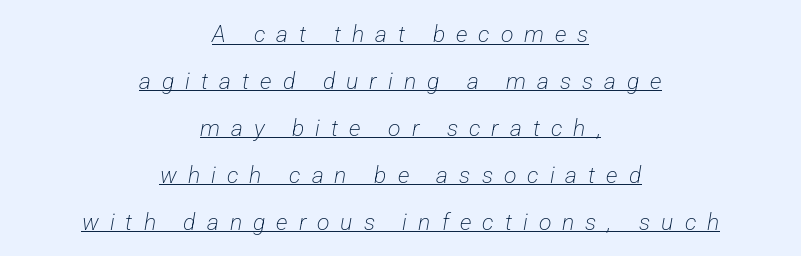
Q: Is the text bold? A: No.
Q: Is the text underlined? A: Yes.
Q: How is the paragraph aligned? A: Centered.
Q: Is the spacing between letters normal or unusually wide? A: Unusually wide.
Q: Is the spacing between lines tight, normal or loose? A: Loose.
